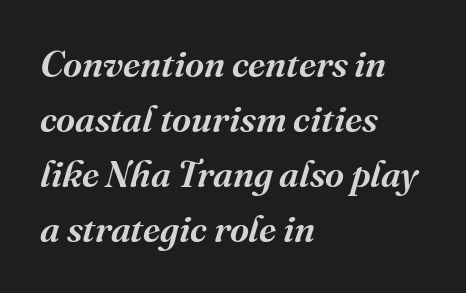
{"serif": "yes", "italic": "yes", "lean": "right", "slant_degrees": 16, "width": "normal", "stroke_contrast": "medium", "x_height": "medium", "monospaced": "no", "underline": "no", "align": "left", "line_spacing": "normal", "line_spacing_ratio": 1.49, "letter_spacing": "normal", "letter_spacing_em": 0.0, "glyph_px": 37}
